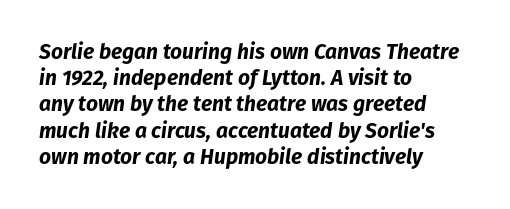
The image shows 21 px bold type, italic (leaning right); set left-aligned, normal line spacing (1.25x), normal letter spacing, not underlined.
